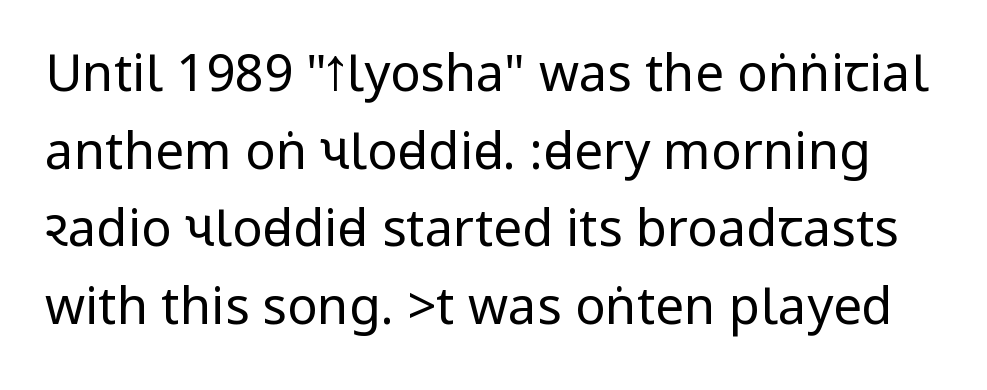
{"serif": "no", "italic": "no", "bold": "no", "weight": "regular", "width": "condensed", "stroke_contrast": "low", "underline": "no", "line_spacing": "normal", "line_spacing_ratio": 1.52, "letter_spacing": "normal", "letter_spacing_em": 0.0, "glyph_px": 51}
